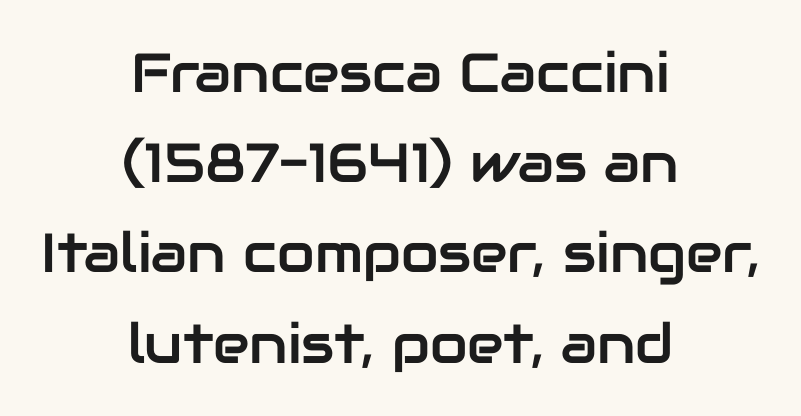
Short and long lines alike share a common midpoint. Is there much room between lines? A standard amount, neither cramped nor airy. Default kerning and tracking; the words read as compact shapes. Typographically, this falls in the sans-serif category. Descenders are the only things crossing below the line.
